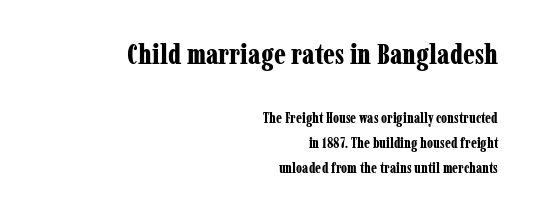
Check the space under the baseline: it is left empty. Visually, the top section dominates because its glyphs are scaled up. Is this a fixed-width face? No — the glyphs have proportional, varying widths. These lines are set flush right with a ragged left edge.
